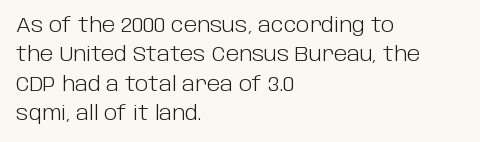
{"italic": "no", "bold": "no", "underline": "no", "align": "left", "line_spacing": "normal", "line_spacing_ratio": 1.47, "letter_spacing": "normal", "letter_spacing_em": 0.0, "glyph_px": 20}
